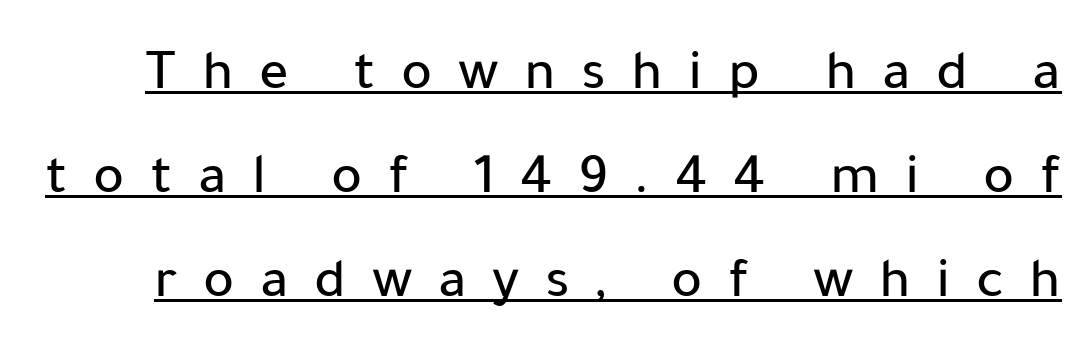
The passage shown has open, widely tracked lettering throughout. These lines are rendered in a variable-pitch font. This is sans-serif lettering, the kind often seen on screens and signage. The face used here appears with an underline applied. The letters stand straight up with perfectly vertical stems.
